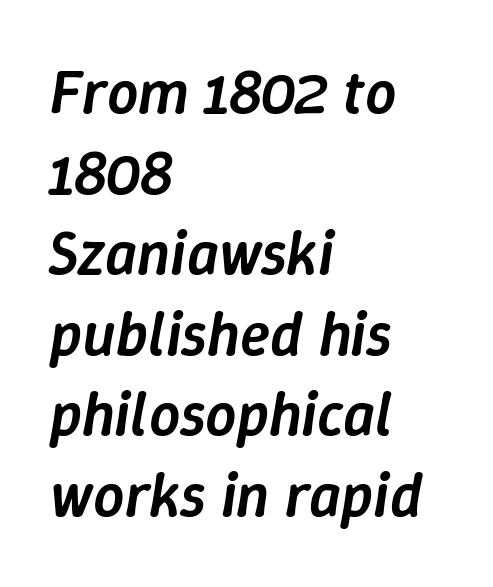
The image shows 62 px semibold type, italic (leaning right); set left-aligned, normal line spacing (1.3x), normal letter spacing, not underlined; low stroke contrast and a medium x-height.
